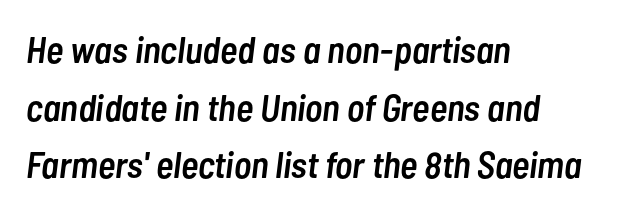
{"italic": "yes", "lean": "right", "slant_degrees": 7, "bold": "semi", "weight": "semibold", "width": "condensed", "stroke_contrast": "low", "x_height": "medium", "monospaced": "no", "underline": "no", "align": "left", "line_spacing": "normal", "line_spacing_ratio": 1.56, "letter_spacing": "normal", "letter_spacing_em": 0.0, "glyph_px": 37}
